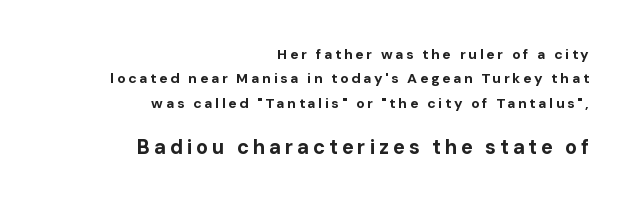
Is the block centered? No — it sits flush against the right margin. Check under the words: just untouched page. Plenty of ink on the page — the face is bold. Note: smaller setting up top, larger setting below. If you drew a line through each stem, it would be perfectly vertical.
